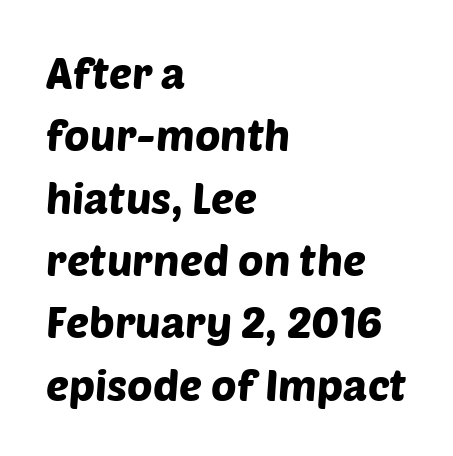
Q: Is the typeface a serif or a sans-serif typeface? A: Sans-serif.
Q: Is the text underlined? A: No.
Q: How is the paragraph aligned? A: Left-aligned.
Q: Is the spacing between letters normal or unusually wide? A: Normal.
Q: Is the spacing between lines tight, normal or loose? A: Normal.
Q: Width (condensed, normal, or wide)? A: Normal.
Q: Stroke contrast? A: Low.
Q: x-height? A: Large.
Q: Monospaced? A: No.
